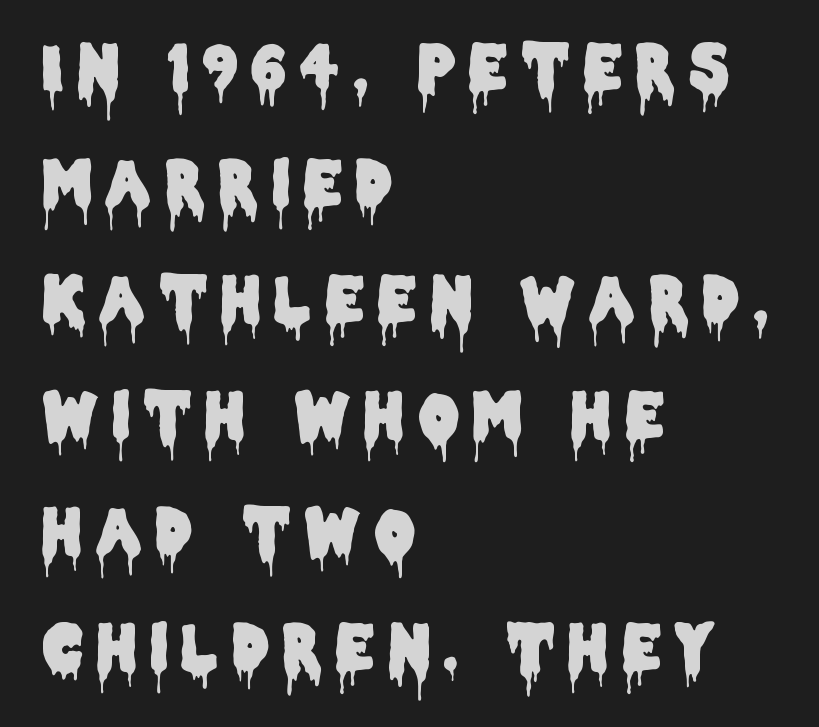
The image shows 62 px condensed sans-serif type, upright; set left-aligned, line spacing 1.87x, unusually wide letter spacing (+0.23 em), not underlined; low stroke contrast and a large x-height.
